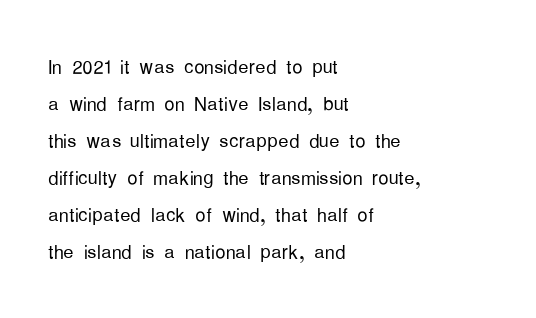
Rule under the text: the space is simply empty. The tracking reads as untouched default to a designer's eye. Compared with a typical body face, this is equally light or lighter still. A student would call this left alignment; a typographer would say flush left, rag right. The rows are spaced the way most documents space them.
